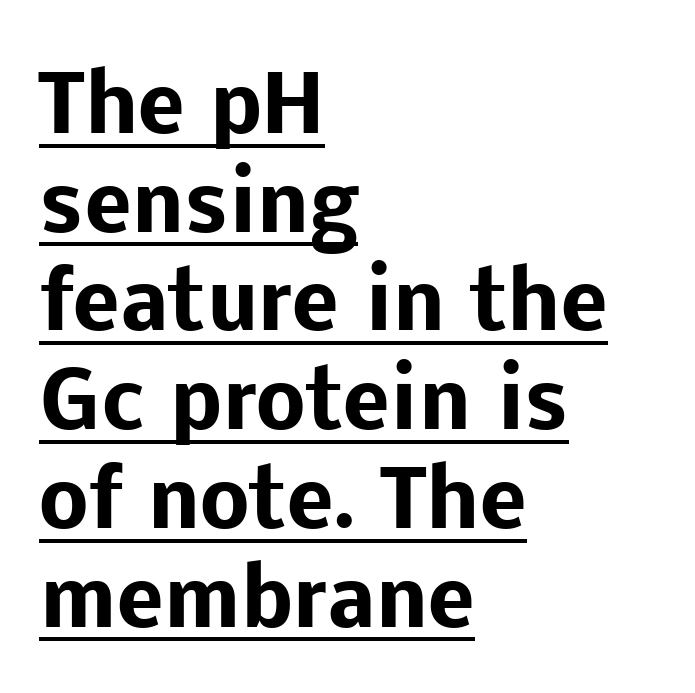
The image shows 79 px heavy sans-serif type, upright; set left-aligned, normal line spacing (1.25x), normal letter spacing, underlined; low stroke contrast and a medium x-height.
